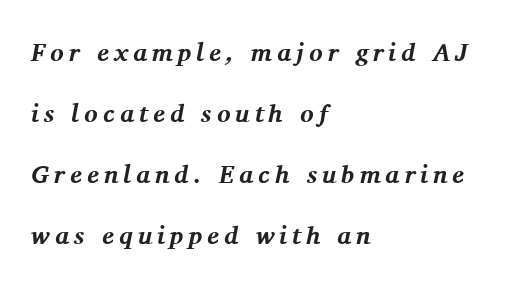
{"italic": "yes", "lean": "right", "slant_degrees": 11, "bold": "yes", "underline": "no", "align": "left", "line_spacing": "loose", "line_spacing_ratio": 2.44, "letter_spacing": "wide", "letter_spacing_em": 0.2, "glyph_px": 25}
